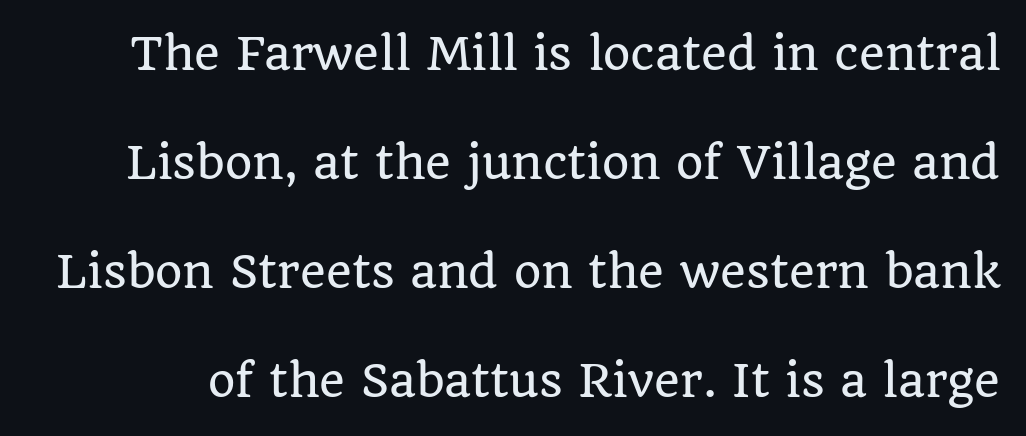
Does the type have serifs? Yes, each stem ends in a small foot. The letters advance in unequal steps, a hallmark of proportional type. Plain, unruled lines of type. Summary of vertical rhythm: relaxed, with wide interline spacing.
